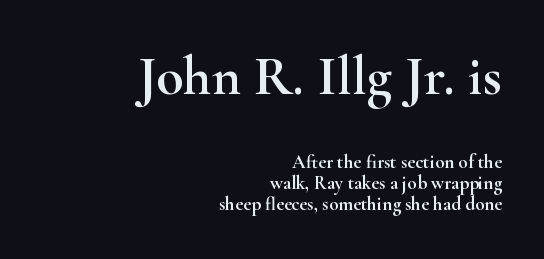
{"serif": "yes", "italic": "no", "width": "wide", "stroke_contrast": "high", "x_height": "small", "monospaced": "no", "underline": "no", "align": "right", "line_spacing": "tight", "line_spacing_ratio": 1.12, "letter_spacing": "normal", "letter_spacing_em": 0.0, "larger_block": "first", "size_ratio": 2.95, "glyph_px": 56}
